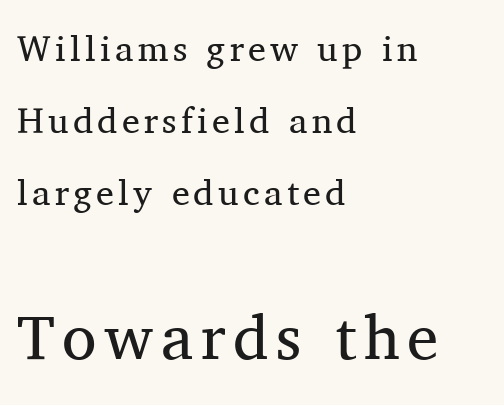
The image shows 63 px regular-weight serif type, upright; set left-aligned, loose line spacing (2.0x), not underlined; the second (bottom) block is 1.75x larger; medium stroke contrast and a medium x-height.
